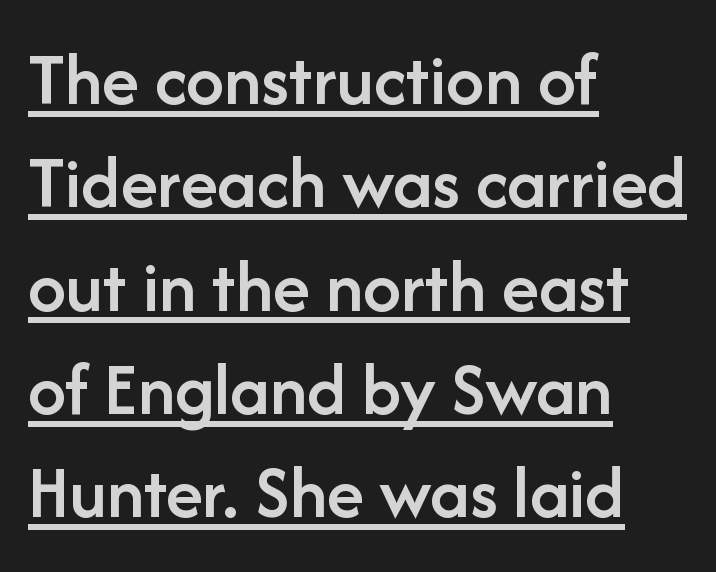
{"serif": "no", "italic": "no", "bold": "semi", "weight": "semibold", "width": "normal", "stroke_contrast": "low", "x_height": "medium", "monospaced": "no", "underline": "yes", "align": "left", "line_spacing": "normal", "line_spacing_ratio": 1.36, "letter_spacing": "normal", "letter_spacing_em": 0.0, "glyph_px": 76}
